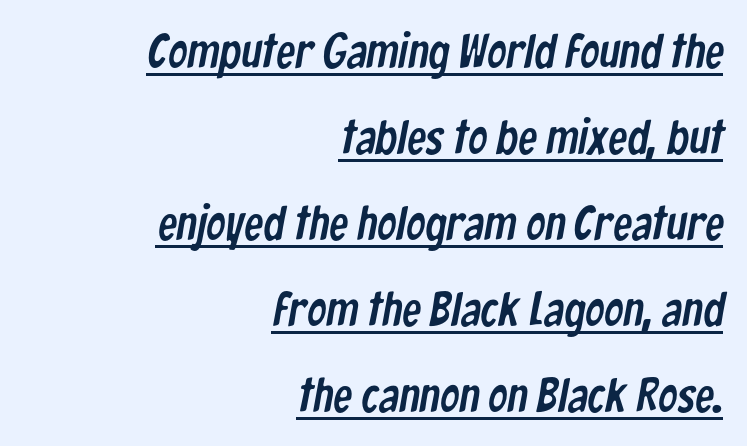
{"serif": "no", "width": "condensed", "stroke_contrast": "low", "x_height": "medium", "monospaced": "no", "underline": "yes", "align": "right", "line_spacing_ratio": 1.79, "letter_spacing": "normal", "letter_spacing_em": 0.0, "glyph_px": 48}
